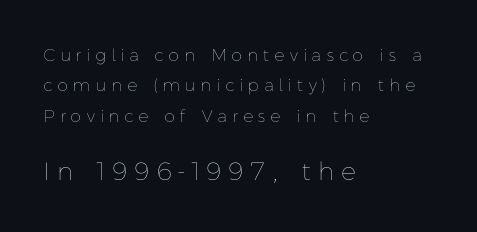
{"italic": "no", "bold": "no", "underline": "no", "align": "left", "line_spacing_ratio": 1.79, "letter_spacing": "wide", "letter_spacing_em": 0.35, "larger_block": "second", "size_ratio": 1.47, "glyph_px": 25}
